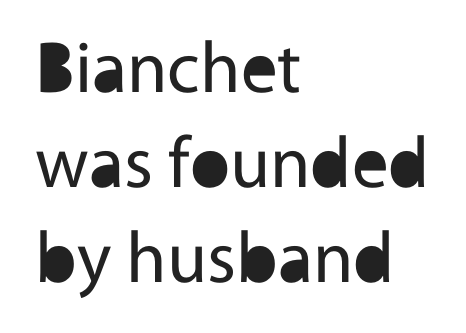
Is this a fixed-width face? No — the glyphs have proportional, varying widths. No extra ink here — the face is not bold. In terms of posture, this sample is upright. The gaps between neighbouring characters are ordinary and unremarkable. Look at the bottom of the vertical strokes: they stop flat, with no serifs.
